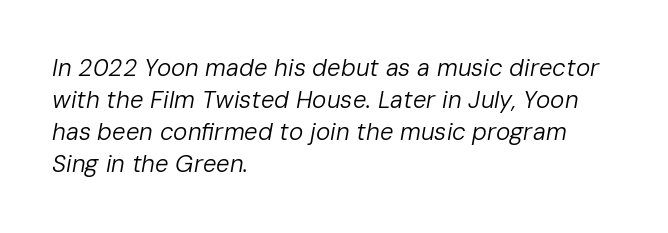
Stroke thickness stays within the range of a standard reading face or lighter. Slant detected: the letters are inclined. Honestly, the row spacing looks completely unremarkable. This sample uses plain, unmodified letter spacing. Lines of text with bare space underneath. The passage is arranged the way most books set body copy — flush left.
